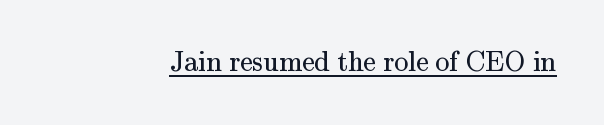
The image shows 28 px regular-weight serif type, upright; set normal letter spacing, underlined; medium stroke contrast and a small x-height.
